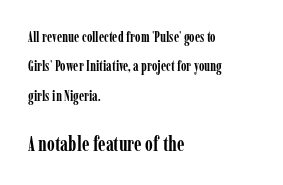
The image shows 20 px bold type, upright; set left-aligned, loose line spacing (2.1x), normal letter spacing, not underlined; the second (bottom) block is 1.43x larger.
